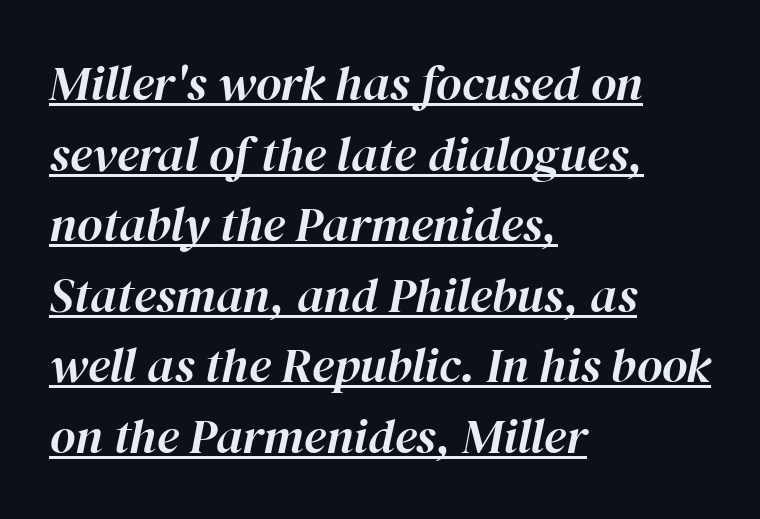
Q: Is the text italic (slanted)? A: Yes, it leans right by about 12 degrees.
Q: Is the text underlined? A: Yes.
Q: How is the paragraph aligned? A: Left-aligned.
Q: Is the spacing between letters normal or unusually wide? A: Normal.
Q: Is the spacing between lines tight, normal or loose? A: Normal.
Q: Width (condensed, normal, or wide)? A: Normal.
Q: Stroke contrast? A: High.
Q: x-height? A: Medium.
Q: Monospaced? A: No.
